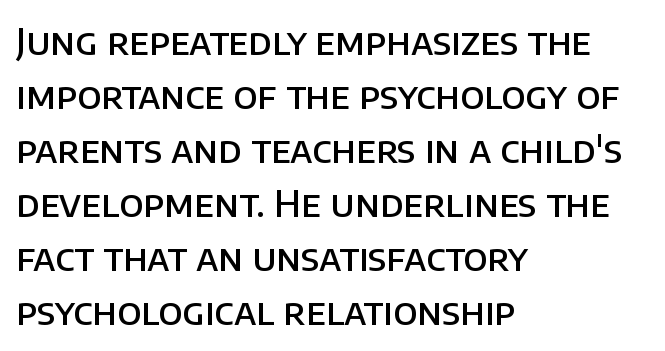
The image shows 37 px semibold sans-serif type, upright; set left-aligned, normal line spacing (1.46x), normal letter spacing, not underlined; low stroke contrast and a large x-height.
